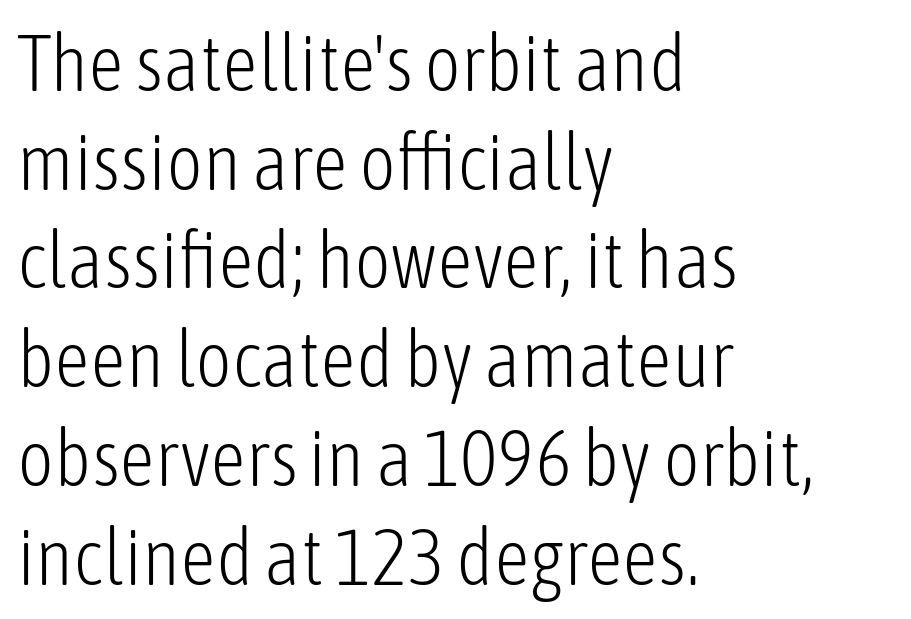
The image shows 79 px light, condensed sans-serif type, upright; set left-aligned, normal line spacing (1.25x), normal letter spacing, not underlined; low stroke contrast and a medium x-height.
